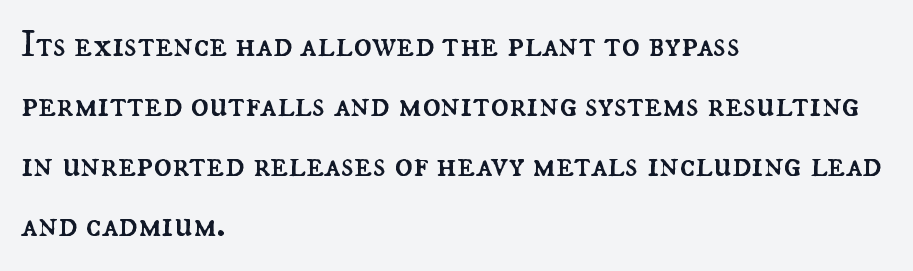
The image shows 38 px regular-weight type, upright; set left-aligned, normal line spacing (1.58x), normal letter spacing, not underlined; medium stroke contrast and a small x-height.
